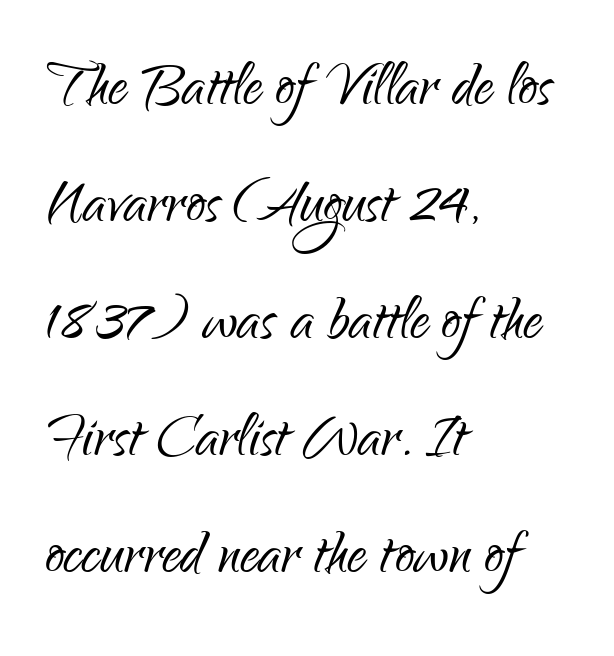
{"serif": "no", "bold": "no", "weight": "light", "width": "condensed", "stroke_contrast": "low", "x_height": "small", "monospaced": "no", "underline": "no", "align": "left", "line_spacing": "normal", "line_spacing_ratio": 1.54, "letter_spacing": "normal", "letter_spacing_em": 0.0, "glyph_px": 76}
